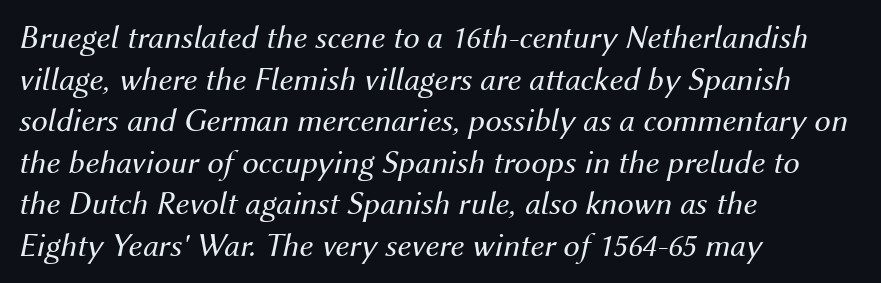
Q: Is the text bold? A: No.
Q: Is the text italic (slanted)? A: Yes, it leans right by about 12 degrees.
Q: Is the text underlined? A: No.
Q: How is the paragraph aligned? A: Left-aligned.
Q: Is the spacing between letters normal or unusually wide? A: Normal.
Q: Is the spacing between lines tight, normal or loose? A: Normal.
Q: Width (condensed, normal, or wide)? A: Normal.
Q: Stroke contrast? A: Medium.
Q: x-height? A: Medium.
Q: Monospaced? A: No.
